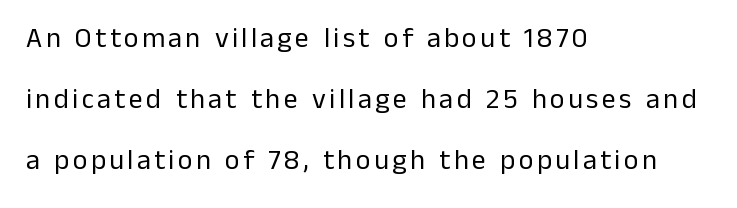
{"serif": "no", "italic": "no", "bold": "no", "weight": "regular", "width": "normal", "stroke_contrast": "low", "x_height": "medium", "monospaced": "no", "underline": "no", "align": "left", "line_spacing": "loose", "line_spacing_ratio": 2.17, "glyph_px": 28}
